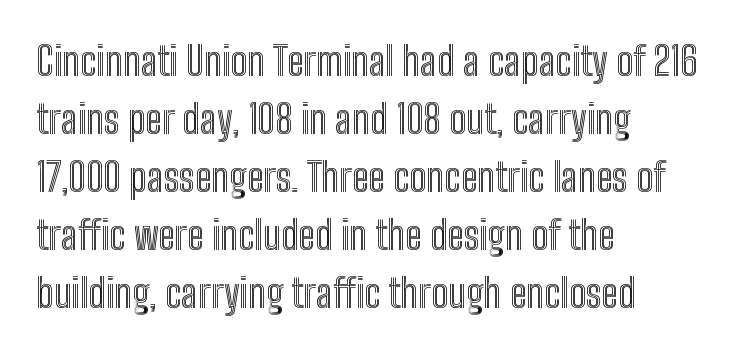
The image shows 40 px condensed type, upright; set left-aligned, normal line spacing (1.45x), normal letter spacing, not underlined; a medium x-height.
